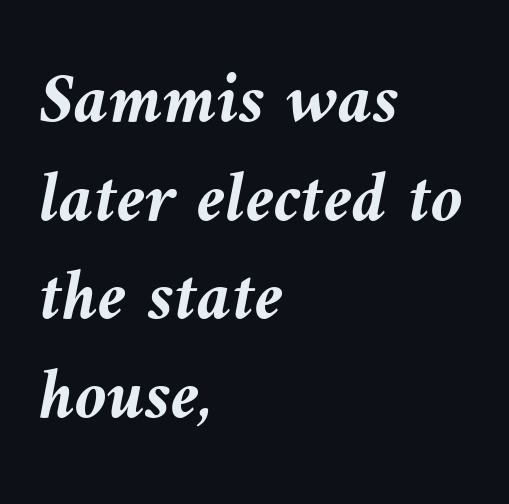
{"italic": "yes", "lean": "left", "slant_degrees": 10, "bold": "yes", "weight": "semibold", "width": "normal", "stroke_contrast": "medium", "x_height": "medium", "monospaced": "no", "underline": "no", "align": "left", "line_spacing": "normal", "line_spacing_ratio": 1.35, "letter_spacing": "normal", "letter_spacing_em": 0.0, "glyph_px": 73}
